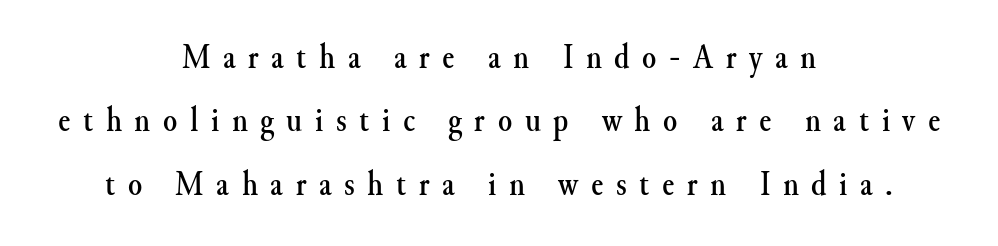
Q: Is the text italic (slanted)? A: No, it is upright.
Q: Is the typeface a serif or a sans-serif typeface? A: Serif.
Q: Is the text underlined? A: No.
Q: How is the paragraph aligned? A: Centered.
Q: Is the spacing between letters normal or unusually wide? A: Unusually wide.
Q: Width (condensed, normal, or wide)? A: Normal.
Q: Stroke contrast? A: Medium.
Q: x-height? A: Small.
Q: Monospaced? A: No.
